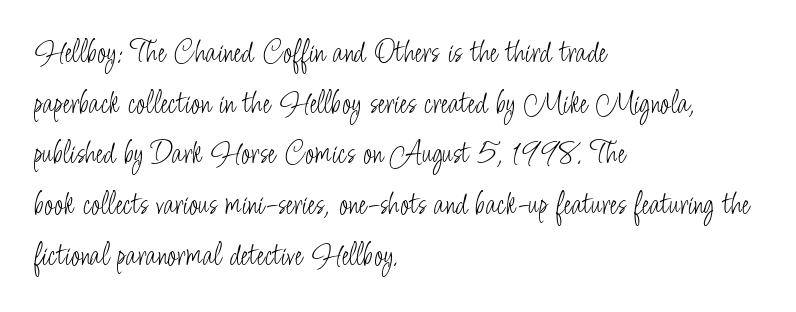
The image shows 34 px light, condensed sans-serif type; set left-aligned, normal line spacing (1.49x), normal letter spacing, not underlined; low stroke contrast and a small x-height.
